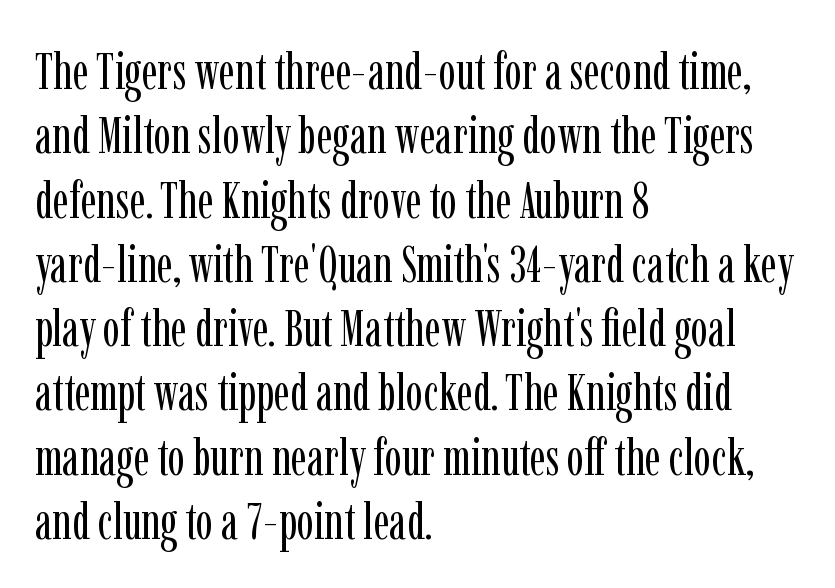
Quick note: not italic, upright. You could not count columns in this text — the font is proportionally spaced. Weight class: somewhere from thin through regular. A typesetter would label this face a serif. What's the leading like? Ordinary, nothing unusual.
